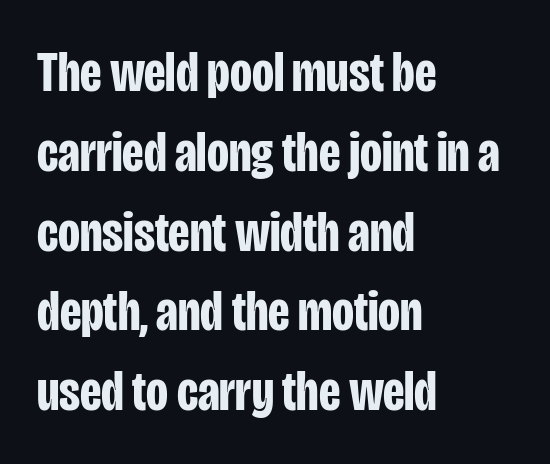
{"serif": "no", "italic": "no", "bold": "yes", "weight": "bold", "width": "condensed", "stroke_contrast": "low", "x_height": "large", "monospaced": "no", "underline": "no", "align": "left", "line_spacing": "normal", "line_spacing_ratio": 1.4, "letter_spacing": "normal", "letter_spacing_em": 0.0, "glyph_px": 57}
